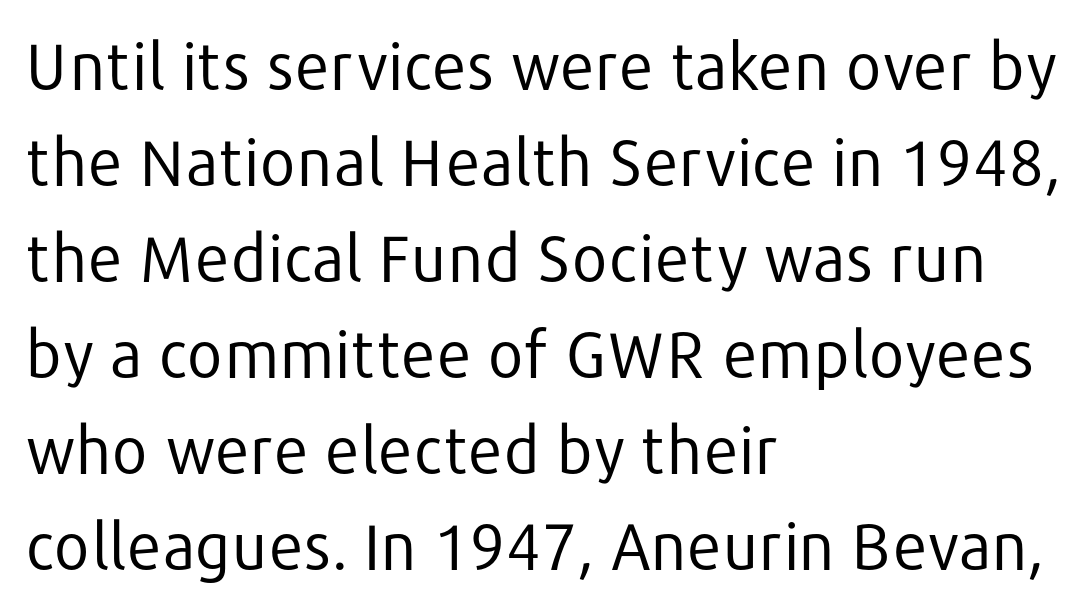
{"serif": "no", "italic": "no", "bold": "no", "weight": "regular", "width": "normal", "stroke_contrast": "low", "x_height": "medium", "monospaced": "no", "underline": "no", "align": "left", "line_spacing": "normal", "line_spacing_ratio": 1.5, "letter_spacing": "normal", "letter_spacing_em": 0.0, "glyph_px": 64}
